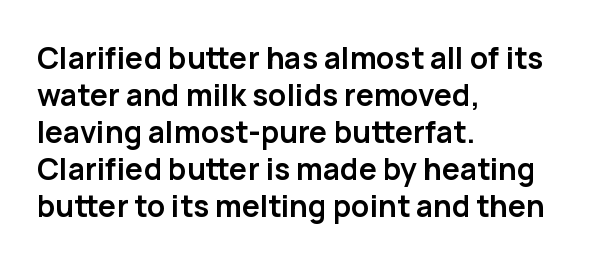
The image shows 30 px semibold sans-serif type, upright; set left-aligned, line spacing 1.23x, normal letter spacing, not underlined; low stroke contrast and a medium x-height.
